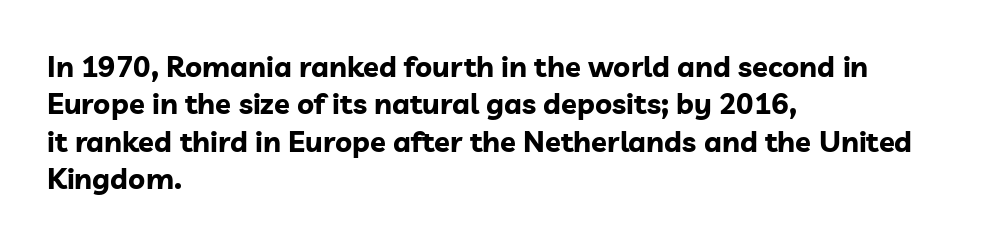
The image shows 29 px bold sans-serif type, upright; set left-aligned, normal line spacing (1.29x), normal letter spacing, not underlined; low stroke contrast and a medium x-height.
